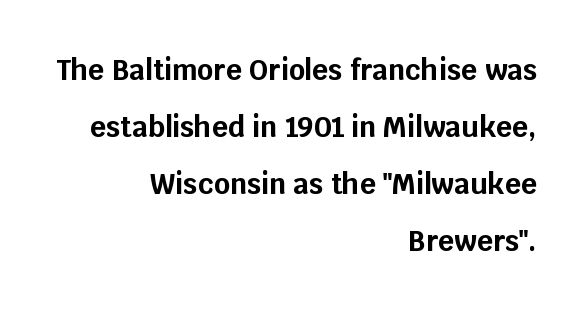
Tracking here is standard; glyphs follow each other at the usual distance. The area under the type is left untouched. A typesetter would call this leading open, well beyond the default. If you drew a line through each stem, it would be perfectly vertical.
